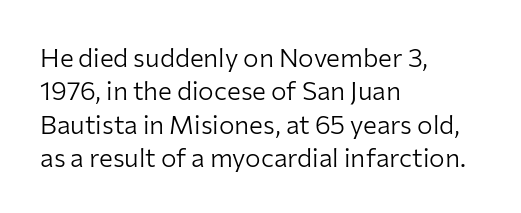
Compared with typical paragraphs, the rows here are spaced about the same. The letters stand straight up with perfectly vertical stems. Short and long lines alike share a common starting point at left. Is the stroke heavy? The answer is a plain regular-or-lighter. In terms of letterspacing, this is plain default setting. Just letters on the line, the space beneath them empty.
